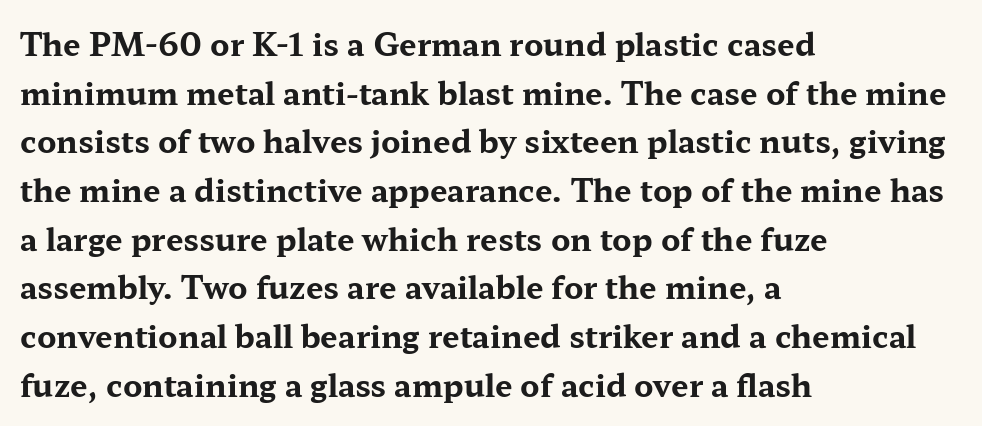
The image shows 31 px bold, wide serif type, upright; set left-aligned, normal line spacing (1.57x), normal letter spacing, not underlined; medium stroke contrast and a medium x-height.
